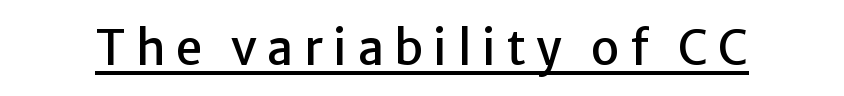
Q: Is the text italic (slanted)? A: No, it is upright.
Q: Is the typeface a serif or a sans-serif typeface? A: Sans-serif.
Q: Is the text underlined? A: Yes.
Q: Is the spacing between letters normal or unusually wide? A: Unusually wide.
Q: Width (condensed, normal, or wide)? A: Normal.
Q: Stroke contrast? A: Low.
Q: x-height? A: Medium.
Q: Monospaced? A: No.
